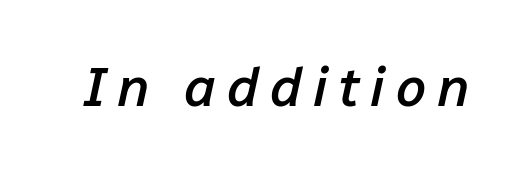
{"italic": "yes", "lean": "right", "slant_degrees": 12, "bold": "semi", "weight": "semibold", "width": "normal", "stroke_contrast": "low", "x_height": "medium", "monospaced": "no", "underline": "no", "glyph_px": 55}
